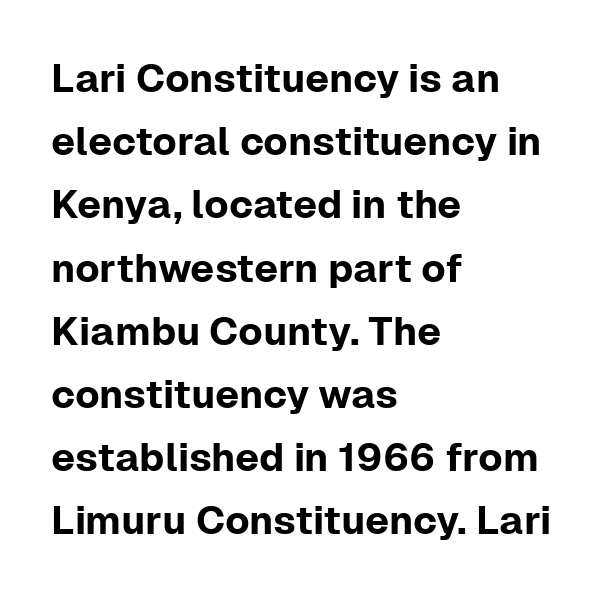
Q: Is the text italic (slanted)? A: No, it is upright.
Q: Is the typeface a serif or a sans-serif typeface? A: Sans-serif.
Q: Is the text underlined? A: No.
Q: How is the paragraph aligned? A: Left-aligned.
Q: Is the spacing between letters normal or unusually wide? A: Normal.
Q: Is the spacing between lines tight, normal or loose? A: Normal.
Q: Width (condensed, normal, or wide)? A: Normal.
Q: Stroke contrast? A: Low.
Q: x-height? A: Medium.
Q: Monospaced? A: No.
